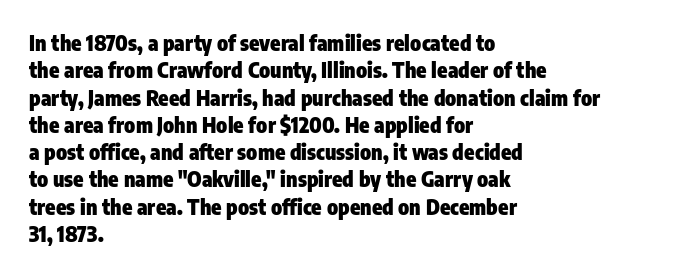
{"italic": "no", "bold": "yes", "underline": "no", "align": "left", "line_spacing": "normal", "line_spacing_ratio": 1.3, "letter_spacing": "normal", "letter_spacing_em": 0.0, "glyph_px": 21}
